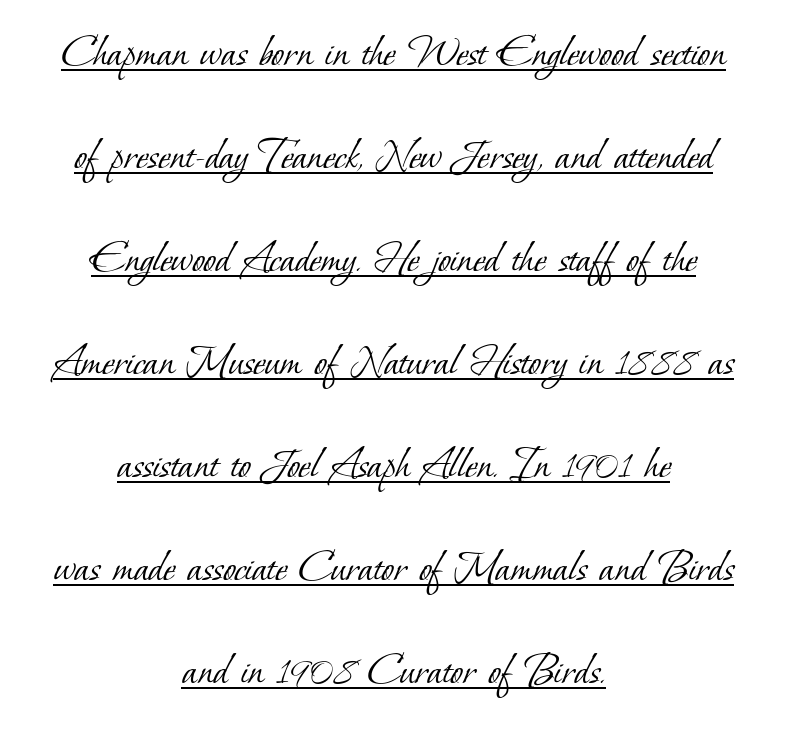
Letterform terminals end in serifs throughout the passage. The rendering uses natural spacing where letterforms have individual widths. A typesetter would call this leading open, well beyond the default. Bold? No — there's no thickening of the strokes.
